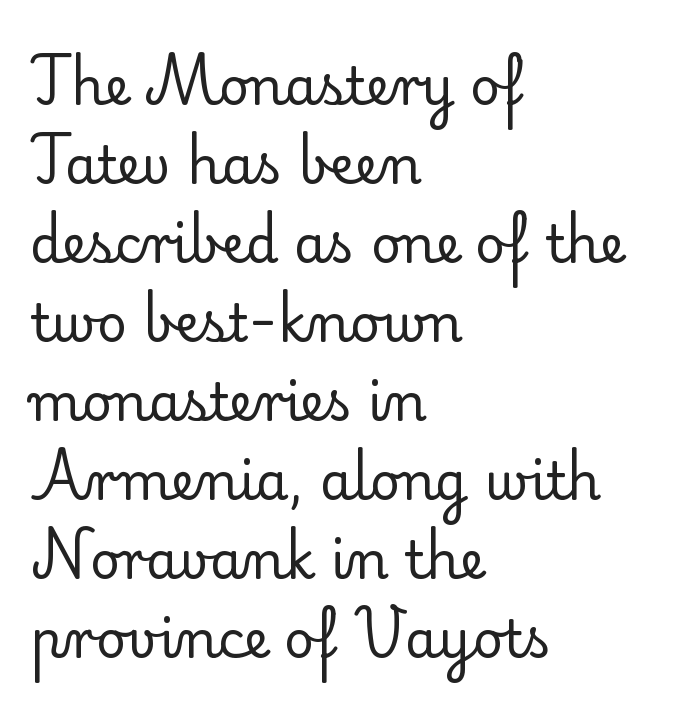
{"serif": "yes", "italic": "no", "bold": "no", "weight": "regular", "width": "normal", "stroke_contrast": "low", "x_height": "small", "monospaced": "no", "underline": "no", "align": "left", "line_spacing": "normal", "line_spacing_ratio": 1.52, "letter_spacing": "normal", "letter_spacing_em": 0.0, "glyph_px": 52}
